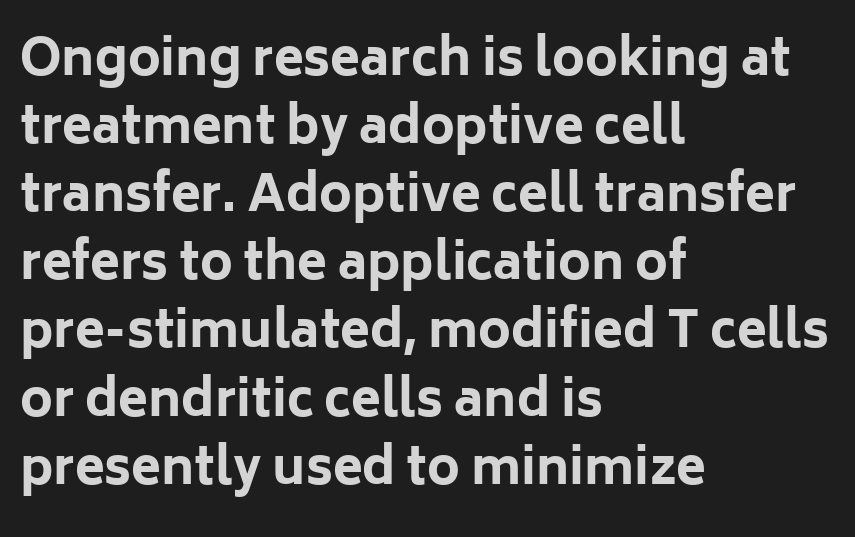
Letters rest on an invisible, unmarked baseline. No italicization has been applied; the sample stays upright. Honestly, the row spacing looks completely unremarkable. The rendering uses natural spacing where letterforms have individual widths. The lines are quadded left.
